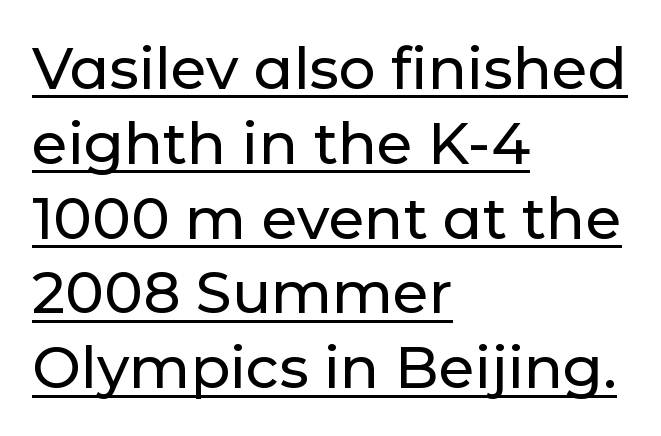
{"serif": "no", "italic": "no", "width": "normal", "stroke_contrast": "low", "x_height": "medium", "monospaced": "no", "underline": "yes", "align": "left", "line_spacing": "normal", "line_spacing_ratio": 1.29, "letter_spacing": "normal", "letter_spacing_em": 0.0, "glyph_px": 58}
